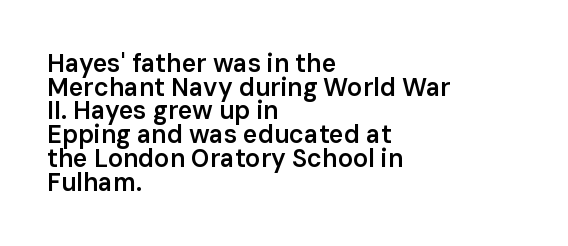
The image shows 25 px text type, upright; set left-aligned, tight line spacing (0.95x), normal letter spacing, not underlined.
